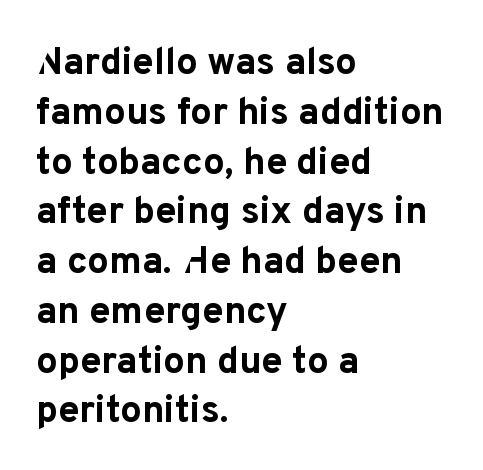
Q: Is the text bold? A: Yes.
Q: Is the text italic (slanted)? A: No, it is upright.
Q: Is the typeface a serif or a sans-serif typeface? A: Sans-serif.
Q: Is the text underlined? A: No.
Q: How is the paragraph aligned? A: Left-aligned.
Q: Is the spacing between letters normal or unusually wide? A: Normal.
Q: Is the spacing between lines tight, normal or loose? A: Normal.
Q: Width (condensed, normal, or wide)? A: Normal.
Q: Stroke contrast? A: Low.
Q: x-height? A: Medium.
Q: Monospaced? A: No.
